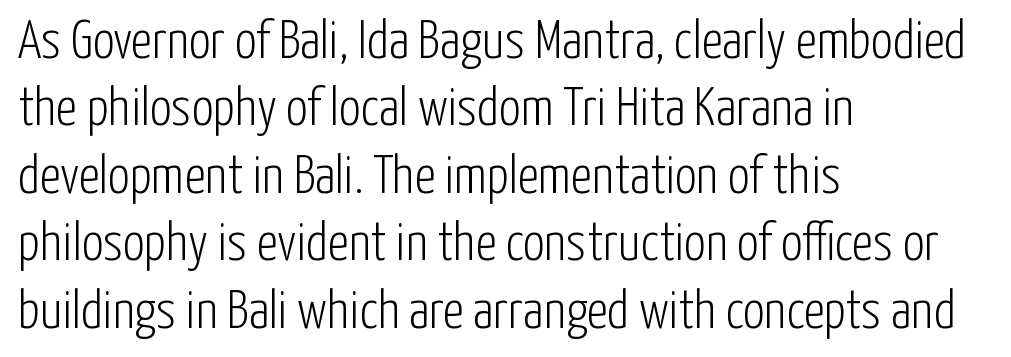
Typographically, this falls in the sans-serif category. Standard letterfit; no display-style spreading of the glyphs. The cut favours lightness, reaching ordinary text weight at its darkest. Casual observation: everything's shoved over to the left. Unlike italic type, these characters show no tilt at all. The specimen omits any rule beneath the text block's lines.
